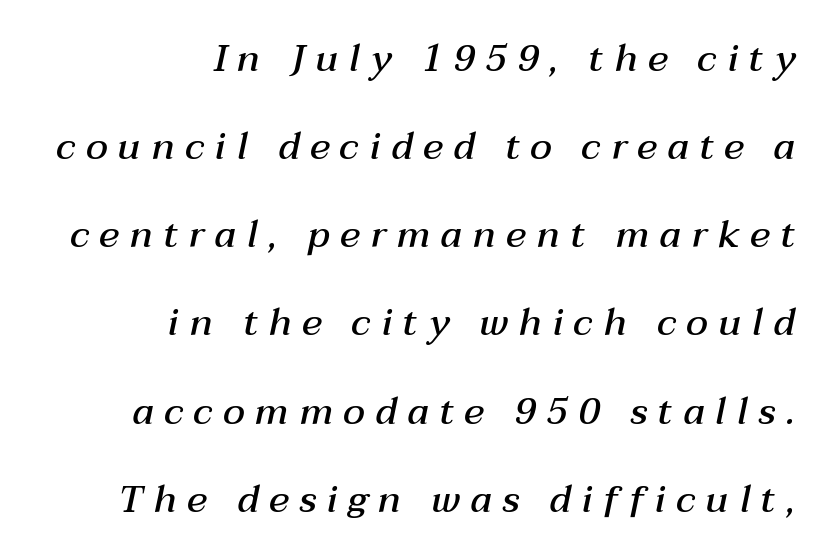
The horizontal fit of the characters is loose and conspicuously gappy. Think of a printed novel: that variable character pitch is what you see here. Whoever set this chose breathing room over compactness in the vertical rhythm. Italic: yes, the glyphs are oblique. Typographic density is moderately raised because the face is semibold. Type without underlining.
